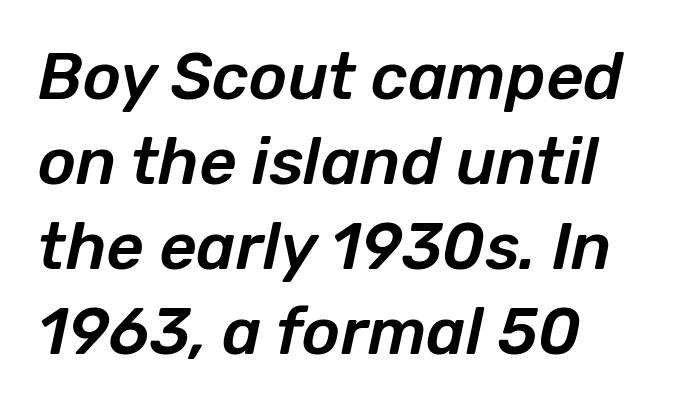
{"italic": "yes", "lean": "right", "slant_degrees": 12, "width": "normal", "stroke_contrast": "low", "x_height": "medium", "monospaced": "no", "underline": "no", "align": "left", "line_spacing": "normal", "line_spacing_ratio": 1.31, "letter_spacing": "normal", "letter_spacing_em": 0.0, "glyph_px": 65}
